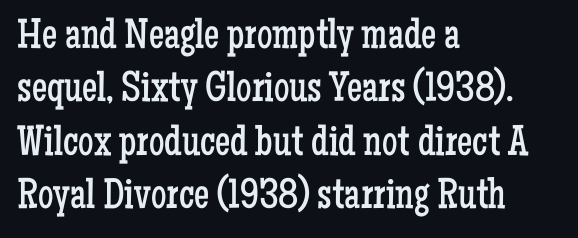
The image shows 43 px regular-weight, condensed serif type, upright; set left-aligned, line spacing 1.24x, normal letter spacing, not underlined; low stroke contrast and a medium x-height.
